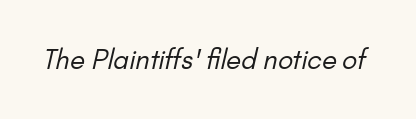
Q: Is the text bold? A: No.
Q: Is the text underlined? A: No.
Q: Is the spacing between letters normal or unusually wide? A: Normal.
